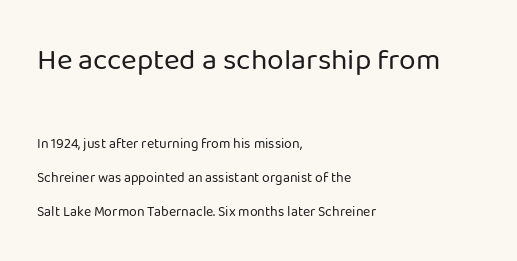
A typesetter would label this face a sans. Stem width sits at or under what a default text font uses. Does extra space separate the letters? No, they use regular spacing. The composition opens big and finishes small.
